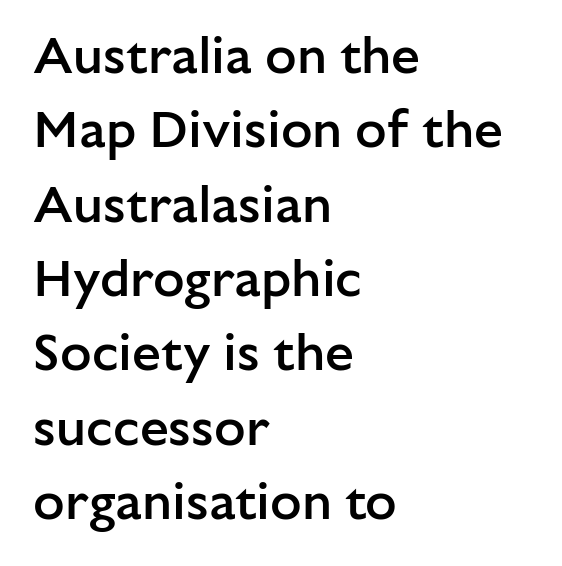
The image shows 52 px semibold sans-serif type, upright; set left-aligned, normal line spacing (1.43x), normal letter spacing, not underlined; low stroke contrast and a medium x-height.
